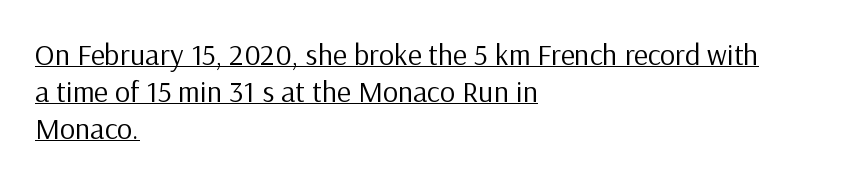
The image shows 30 px regular-weight sans-serif type, upright; set left-aligned, line spacing 1.23x, normal letter spacing, underlined; low stroke contrast and a medium x-height.
